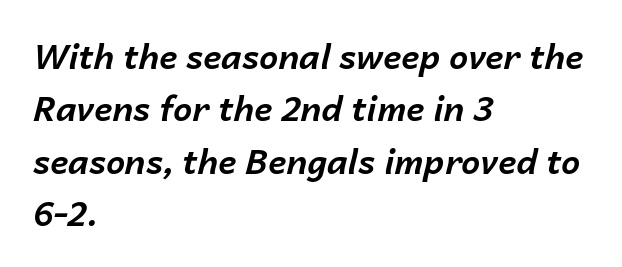
{"italic": "yes", "lean": "right", "slant_degrees": 14, "bold": "yes", "weight": "bold", "width": "normal", "stroke_contrast": "low", "x_height": "medium", "monospaced": "no", "underline": "no", "align": "left", "line_spacing": "normal", "line_spacing_ratio": 1.54, "letter_spacing": "normal", "letter_spacing_em": 0.0, "glyph_px": 34}
